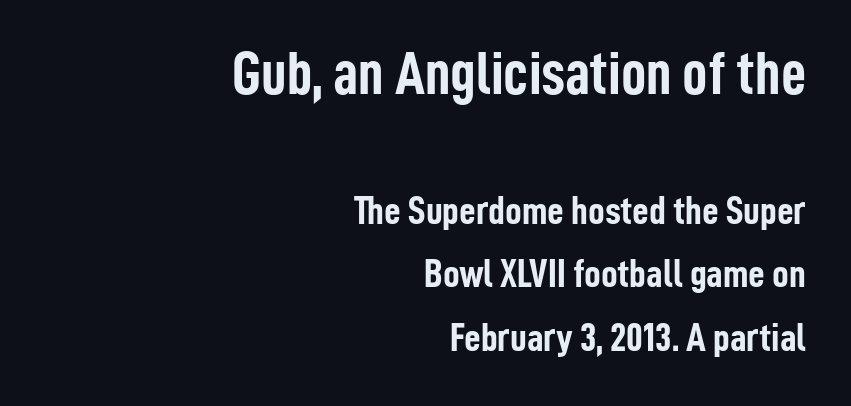
Q: Is the text bold? A: Yes.
Q: Is the text italic (slanted)? A: No, it is upright.
Q: Is the typeface a serif or a sans-serif typeface? A: Sans-serif.
Q: Is the text underlined? A: No.
Q: How is the paragraph aligned? A: Right-aligned.
Q: Is the spacing between letters normal or unusually wide? A: Normal.
Q: Is the spacing between lines tight, normal or loose? A: Normal.
Q: Which block of text is set in a larger size, the first (top) or the second (bottom)? A: The first (top) one.
Q: Width (condensed, normal, or wide)? A: Condensed.
Q: Stroke contrast? A: Low.
Q: x-height? A: Medium.
Q: Monospaced? A: No.
